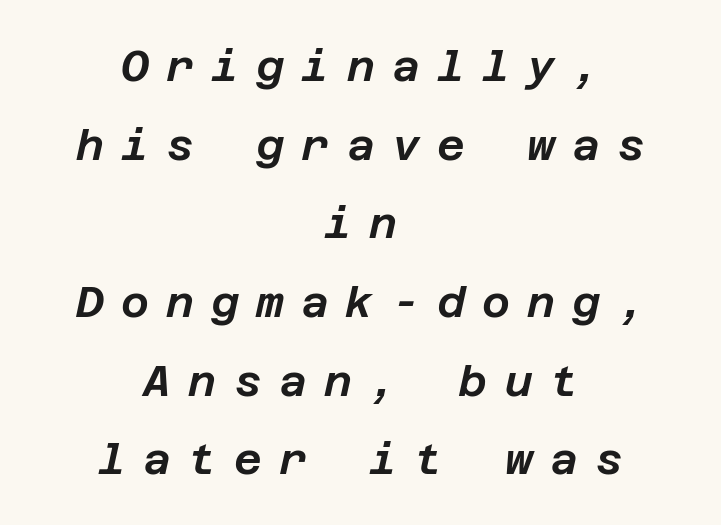
Q: Is the text italic (slanted)? A: Yes, it leans right by about 12 degrees.
Q: Is the text underlined? A: No.
Q: How is the paragraph aligned? A: Centered.
Q: Is the spacing between letters normal or unusually wide? A: Unusually wide.
Q: Width (condensed, normal, or wide)? A: Normal.
Q: Stroke contrast? A: Low.
Q: x-height? A: Large.
